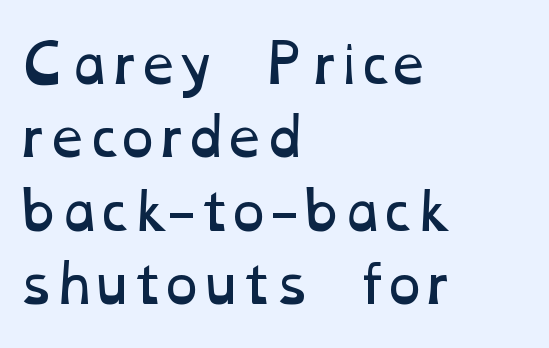
{"bold": "no", "weight": "regular", "width": "wide", "stroke_contrast": "low", "x_height": "medium", "monospaced": "no", "underline": "no", "align": "left", "line_spacing": "normal", "line_spacing_ratio": 1.41, "letter_spacing": "normal", "letter_spacing_em": 0.0, "glyph_px": 52}
